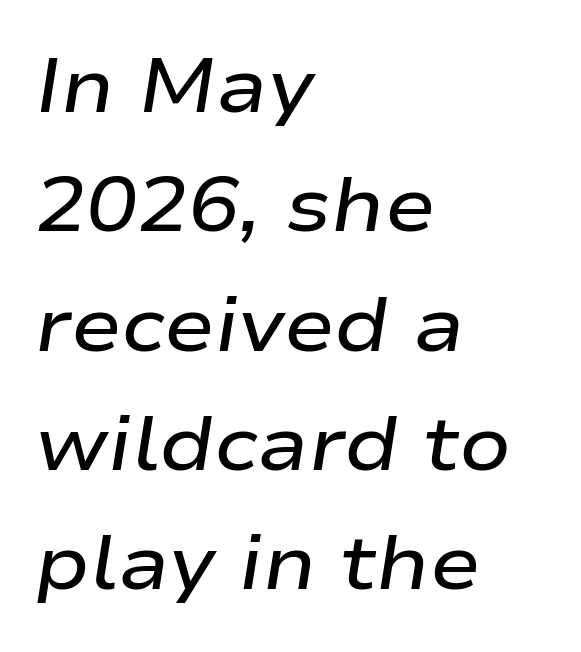
Q: Is the text bold? A: Semi-bold.
Q: Is the text italic (slanted)? A: Yes, it leans right by about 9 degrees.
Q: Is the text underlined? A: No.
Q: How is the paragraph aligned? A: Left-aligned.
Q: Is the spacing between letters normal or unusually wide? A: Normal.
Q: Is the spacing between lines tight, normal or loose? A: Normal.
Q: Width (condensed, normal, or wide)? A: Wide.
Q: Stroke contrast? A: Low.
Q: x-height? A: Medium.
Q: Monospaced? A: No.
